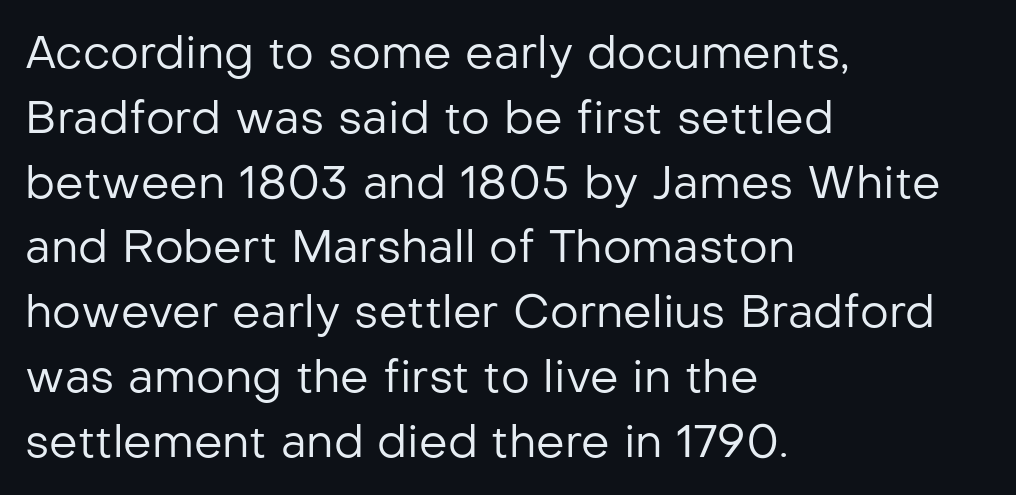
Q: Is the text bold? A: No.
Q: Is the text italic (slanted)? A: No, it is upright.
Q: Is the typeface a serif or a sans-serif typeface? A: Sans-serif.
Q: Is the text underlined? A: No.
Q: How is the paragraph aligned? A: Left-aligned.
Q: Is the spacing between letters normal or unusually wide? A: Normal.
Q: Is the spacing between lines tight, normal or loose? A: Normal.
Q: Width (condensed, normal, or wide)? A: Normal.
Q: Stroke contrast? A: Low.
Q: x-height? A: Medium.
Q: Monospaced? A: No.
